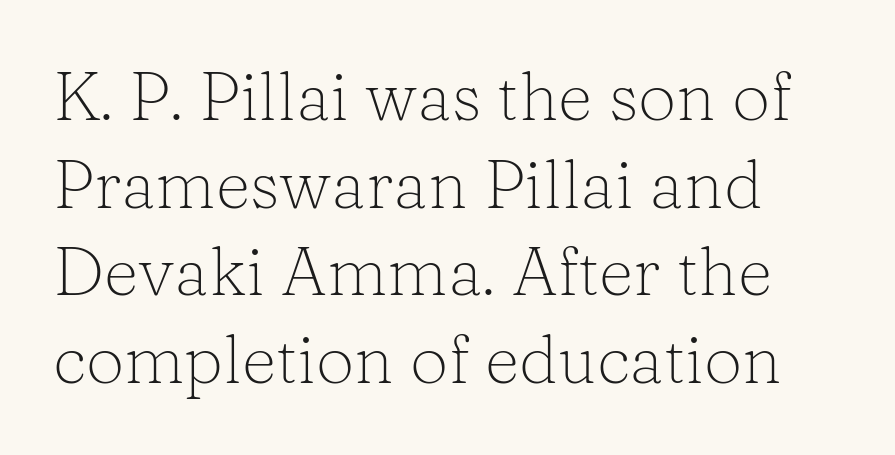
{"serif": "yes", "italic": "no", "bold": "no", "weight": "light", "width": "normal", "stroke_contrast": "low", "x_height": "medium", "monospaced": "no", "underline": "no", "align": "left", "line_spacing": "normal", "line_spacing_ratio": 1.29, "letter_spacing": "normal", "letter_spacing_em": 0.0, "glyph_px": 68}
